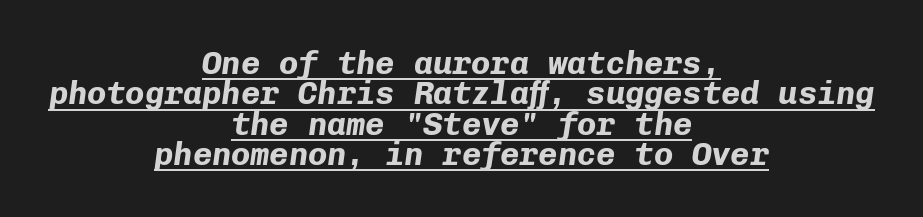
The image shows 32 px bold type, italic (leaning right), monospaced; set centered, tight line spacing (0.95x), normal letter spacing, underlined; low stroke contrast and a medium x-height.
